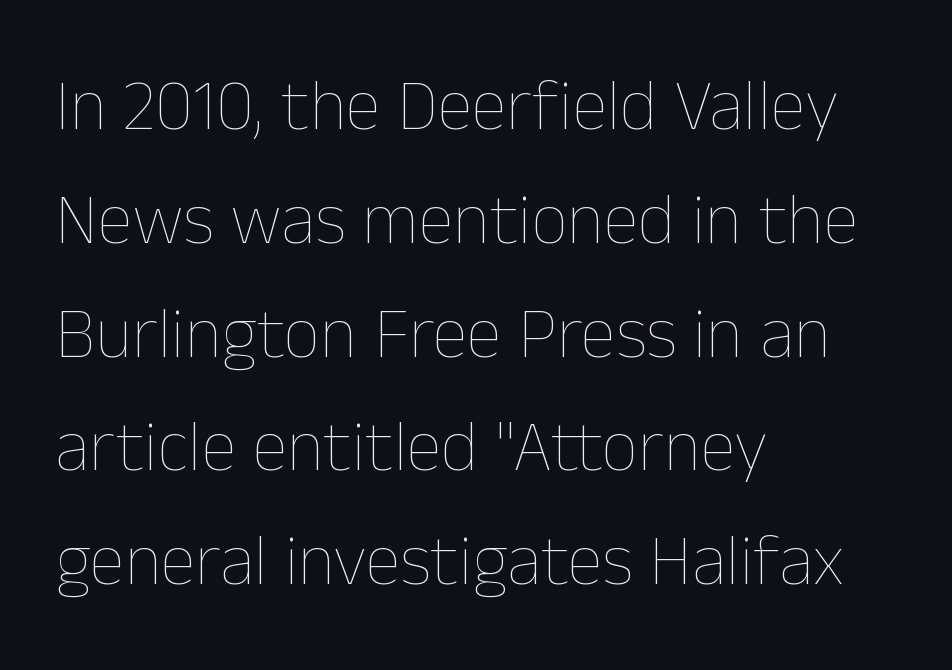
{"italic": "no", "bold": "no", "weight": "thin", "width": "normal", "stroke_contrast": "low", "x_height": "medium", "monospaced": "no", "underline": "no", "align": "left", "line_spacing": "normal", "line_spacing_ratio": 1.58, "letter_spacing": "normal", "letter_spacing_em": 0.0, "glyph_px": 72}
